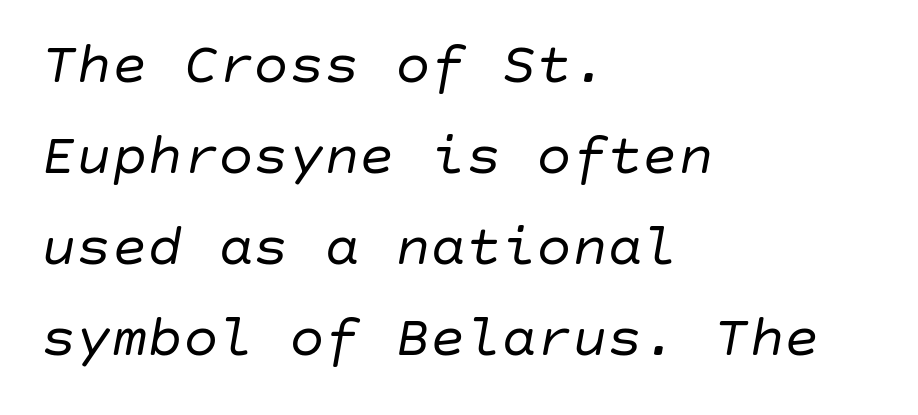
{"italic": "yes", "lean": "right", "slant_degrees": 10, "bold": "no", "weight": "regular", "width": "normal", "stroke_contrast": "low", "x_height": "large", "underline": "no", "align": "left", "line_spacing": "normal", "line_spacing_ratio": 1.54, "letter_spacing": "normal", "letter_spacing_em": 0.0, "glyph_px": 59}
